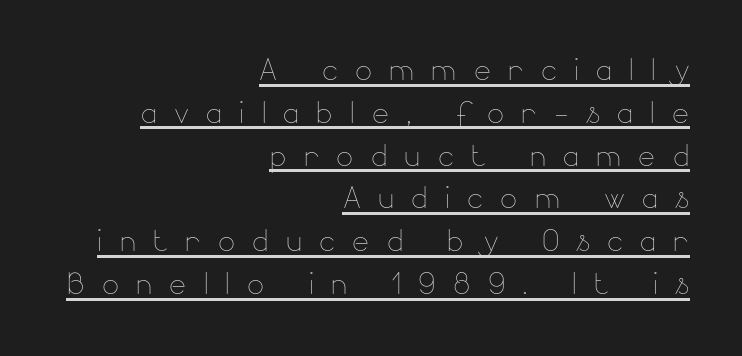
Q: Is the text bold? A: No.
Q: Is the text italic (slanted)? A: No, it is upright.
Q: Is the text underlined? A: Yes.
Q: How is the paragraph aligned? A: Right-aligned.
Q: Is the spacing between letters normal or unusually wide? A: Unusually wide.
Q: Is the spacing between lines tight, normal or loose? A: Tight.
Q: Width (condensed, normal, or wide)? A: Normal.
Q: Stroke contrast? A: Low.
Q: x-height? A: Small.
Q: Monospaced? A: No.
